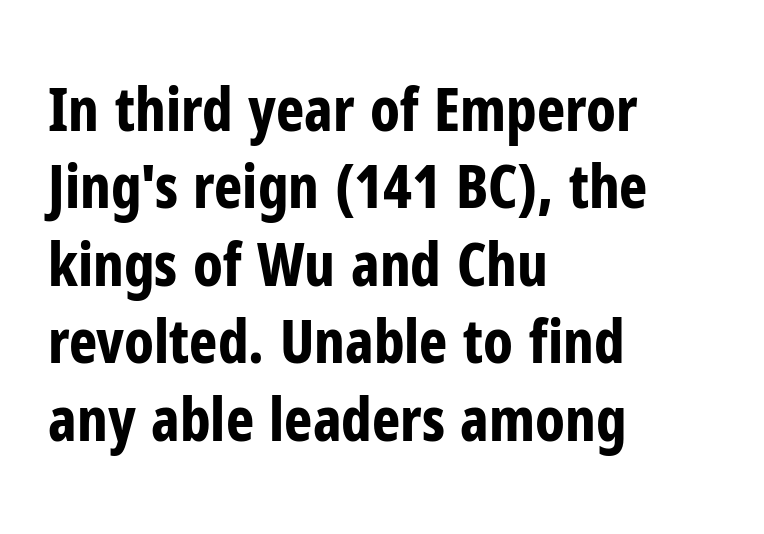
Here the designer chose a conventional face with non-uniform glyph widths. The specimen reads as upright at a glance. Tracking value appears to be zero — textbook default spacing. Every row of glyphs begins at an identical x-position on the left. Letters rest on an invisible, unmarked baseline.
